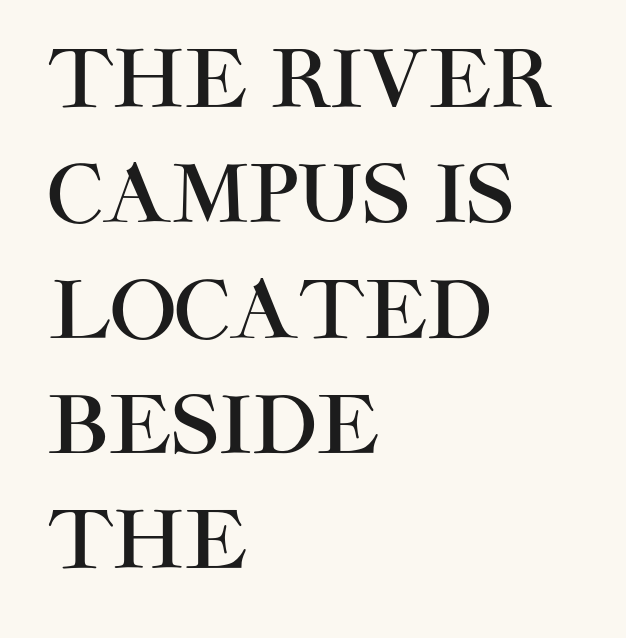
{"serif": "no", "italic": "no", "width": "normal", "stroke_contrast": "high", "x_height": "large", "monospaced": "no", "underline": "no", "align": "left", "line_spacing": "normal", "line_spacing_ratio": 1.46, "letter_spacing": "normal", "letter_spacing_em": 0.0, "glyph_px": 79}
